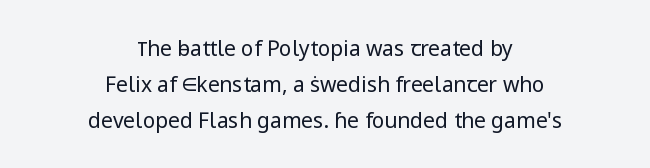
The image shows 21 px text type, upright; set centered, line spacing 1.71x, normal letter spacing, not underlined.
